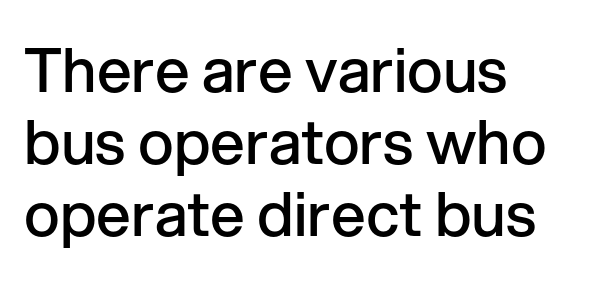
Just letters on the line, the space beneath them empty. The typography opts for an upright posture over an oblique one. Looks like regular typesetting: each glyph gets only the width it needs. The tracking reads as untouched default to a designer's eye.
